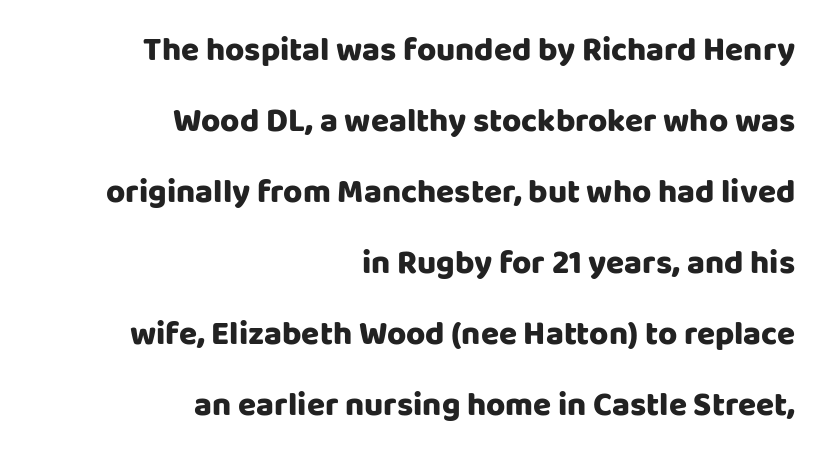
{"serif": "no", "italic": "no", "bold": "yes", "weight": "heavy", "width": "normal", "stroke_contrast": "low", "x_height": "large", "monospaced": "no", "underline": "no", "align": "right", "line_spacing": "loose", "line_spacing_ratio": 2.15, "letter_spacing": "normal", "letter_spacing_em": 0.0, "glyph_px": 33}
